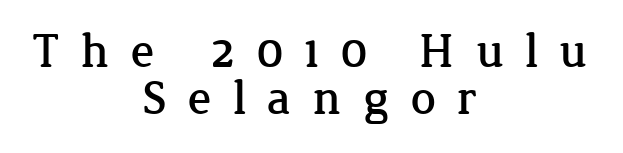
The image shows 49 px serif type, upright; set centered, tight line spacing (0.95x), unusually wide letter spacing (+0.43 em), not underlined; low stroke contrast and a medium x-height.
